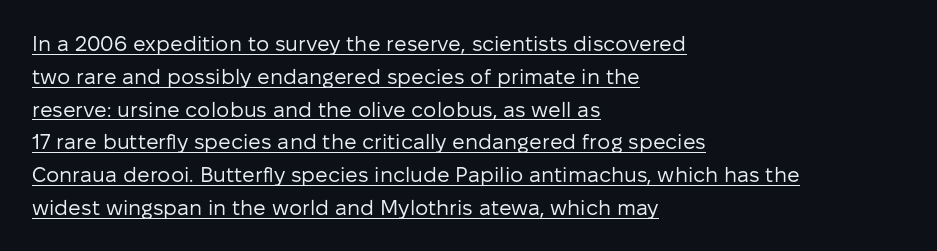
The image shows 21 px text type, upright; set left-aligned, normal line spacing (1.56x), normal letter spacing, underlined.
